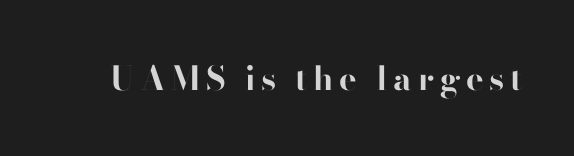
Stroke thickness is high; the sample reads as a true bold. Quick note: underline off. When letters stand straight like this, we call the style roman or upright. The passage shown is typeset with a sans-serif family. These lines are rendered in a variable-pitch font.
